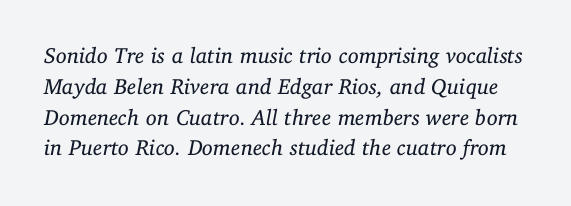
{"italic": "yes", "lean": "right", "slant_degrees": 11, "bold": "no", "underline": "no", "line_spacing": "normal", "line_spacing_ratio": 1.4, "letter_spacing": "normal", "letter_spacing_em": 0.0, "glyph_px": 22}
